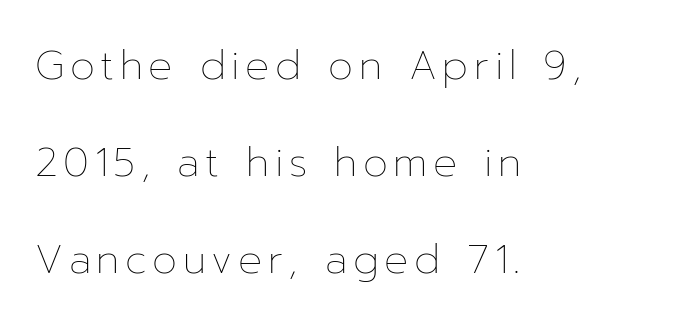
Leftover space on each line is placed entirely after the last word. Loosely led — the rows are spread out. Weight: in the light-to-regular range. Designer's note — italics off, roman on.
